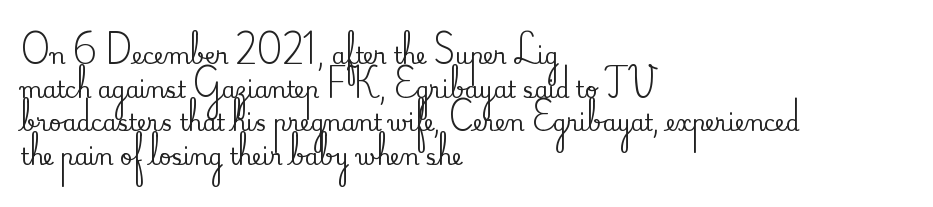
Q: Is the text italic (slanted)? A: No, it is upright.
Q: Is the text underlined? A: No.
Q: How is the paragraph aligned? A: Left-aligned.
Q: Is the spacing between letters normal or unusually wide? A: Normal.
Q: Is the spacing between lines tight, normal or loose? A: Normal.
